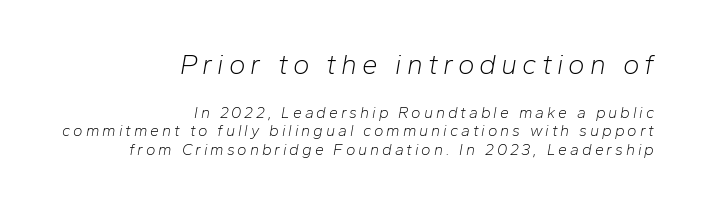
{"italic": "yes", "lean": "right", "slant_degrees": 10, "bold": "no", "weight": "light", "width": "normal", "stroke_contrast": "low", "x_height": "medium", "monospaced": "no", "underline": "no", "align": "right", "line_spacing_ratio": 1.16, "larger_block": "first", "size_ratio": 1.75, "glyph_px": 28}
